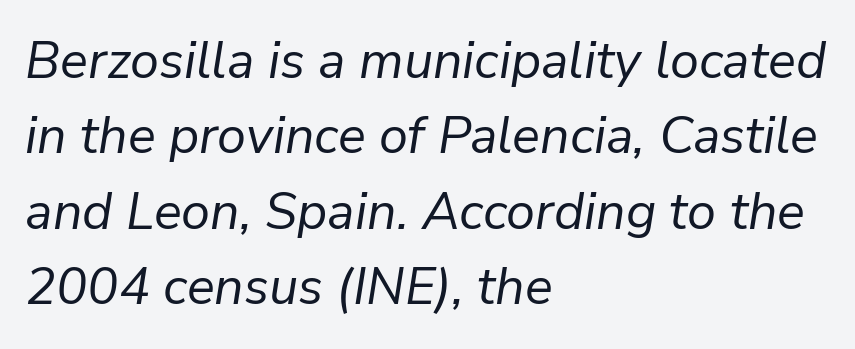
Does extra space separate the letters? No, they use regular spacing. If you drew a ruler down the left edge, every line would touch it. Is this a fixed-width face? No — the glyphs have proportional, varying widths. Compared with ordinary roman type, these characters are visibly tilted.
